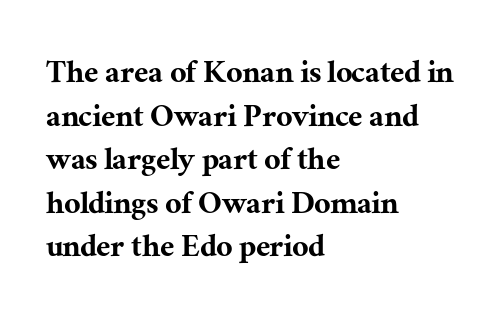
The image shows 36 px serif type, upright; set left-aligned, line spacing 1.21x, normal letter spacing, not underlined; medium stroke contrast and a medium x-height.
